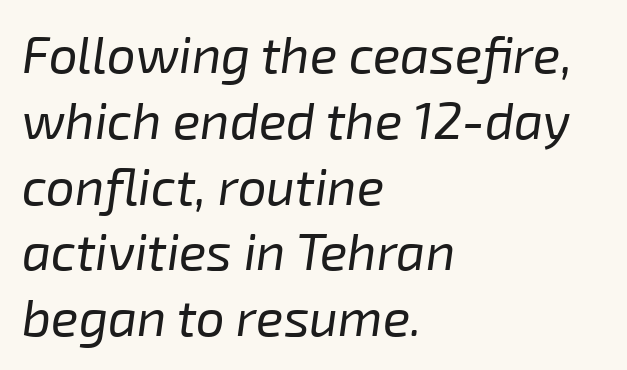
Q: Is the text bold? A: No.
Q: Is the text italic (slanted)? A: Yes, it leans right by about 8 degrees.
Q: Is the text underlined? A: No.
Q: How is the paragraph aligned? A: Left-aligned.
Q: Is the spacing between letters normal or unusually wide? A: Normal.
Q: Is the spacing between lines tight, normal or loose? A: Normal.
Q: Width (condensed, normal, or wide)? A: Normal.
Q: Stroke contrast? A: Low.
Q: x-height? A: Medium.
Q: Monospaced? A: No.
